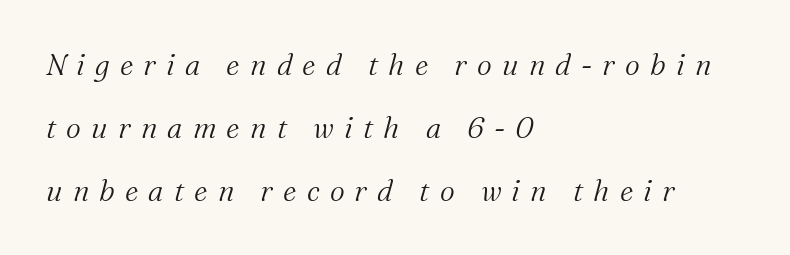
Q: Is the text bold? A: No.
Q: Is the text italic (slanted)? A: Yes, it leans right by about 16 degrees.
Q: Is the typeface a serif or a sans-serif typeface? A: Serif.
Q: Is the text underlined? A: No.
Q: How is the paragraph aligned? A: Left-aligned.
Q: Is the spacing between letters normal or unusually wide? A: Unusually wide.
Q: Is the spacing between lines tight, normal or loose? A: Loose.
Q: Width (condensed, normal, or wide)? A: Normal.
Q: Stroke contrast? A: Medium.
Q: x-height? A: Medium.
Q: Monospaced? A: No.
